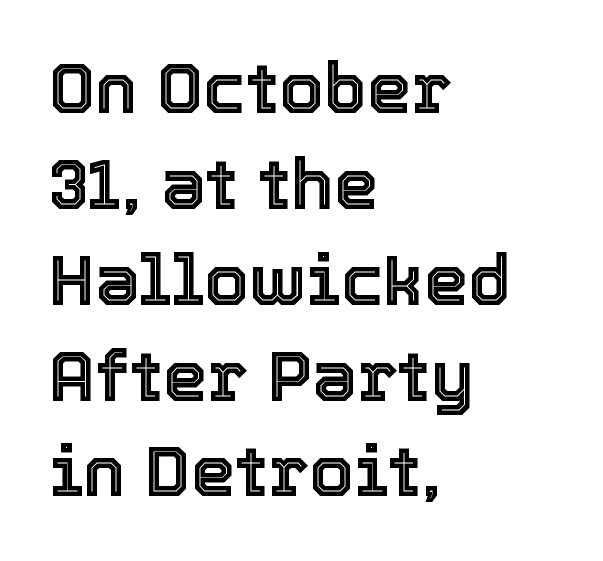
Q: Is the text italic (slanted)? A: No, it is upright.
Q: Is the text underlined? A: No.
Q: How is the paragraph aligned? A: Left-aligned.
Q: Is the spacing between letters normal or unusually wide? A: Normal.
Q: Is the spacing between lines tight, normal or loose? A: Normal.
Q: Width (condensed, normal, or wide)? A: Normal.
Q: x-height? A: Medium.
Q: Monospaced? A: No.
